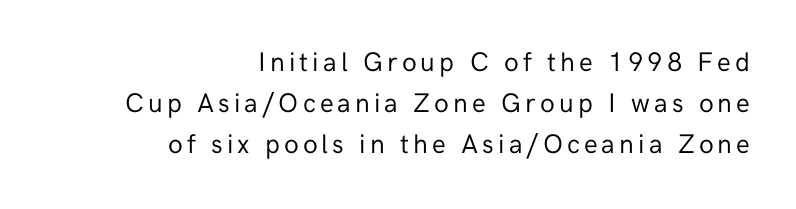
Q: Is the text bold? A: No.
Q: Is the text italic (slanted)? A: No, it is upright.
Q: Is the text underlined? A: No.
Q: How is the paragraph aligned? A: Right-aligned.
Q: Is the spacing between lines tight, normal or loose? A: Normal.
